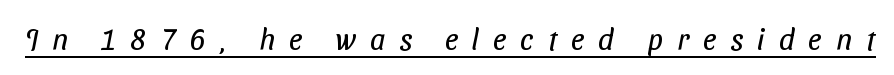
The image shows 30 px regular-weight, condensed sans-serif type; set unusually wide letter spacing (+0.47 em), underlined; low stroke contrast and a medium x-height.
